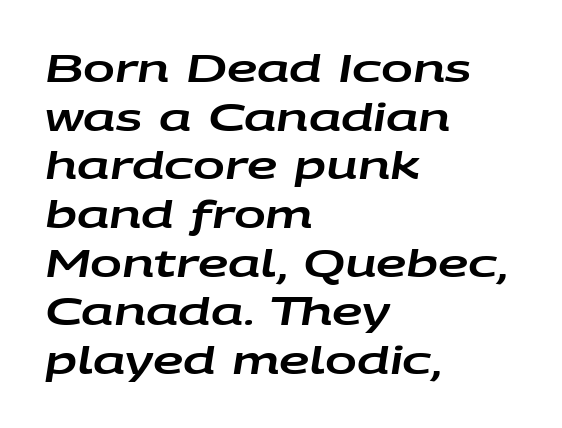
The image shows 38 px wide type, italic (leaning right); set left-aligned, normal line spacing (1.28x), normal letter spacing, not underlined; low stroke contrast and a large x-height.
